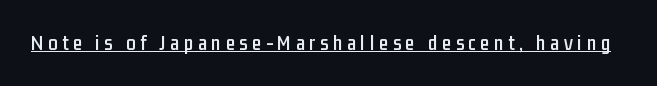
The image shows 21 px text type, upright; set unusually wide letter spacing (+0.22 em), underlined.
